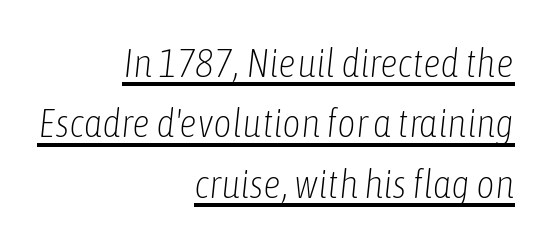
The image shows 40 px light, condensed type, italic (leaning right); set right-aligned, normal line spacing (1.51x), normal letter spacing, underlined; low stroke contrast and a medium x-height.
